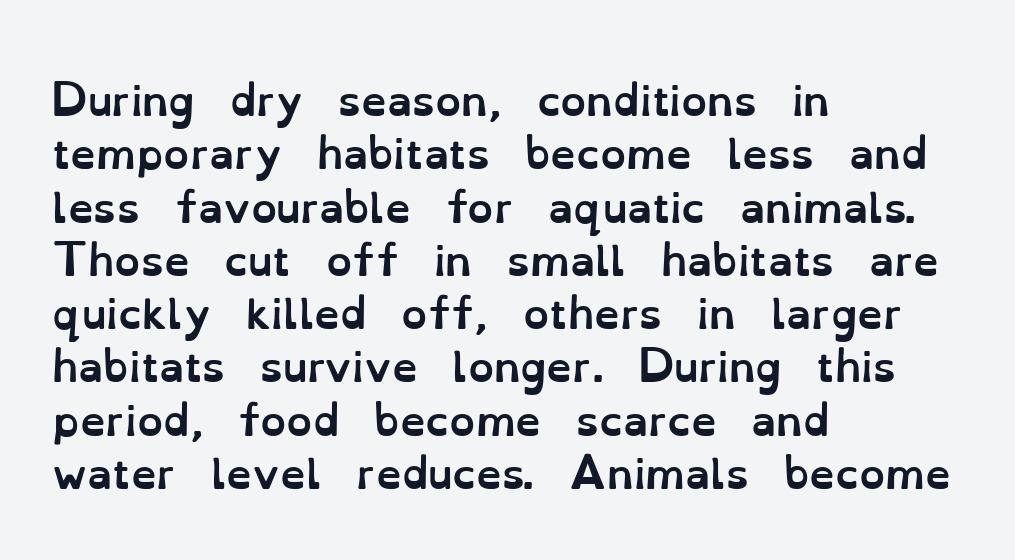
Q: Is the text bold? A: Yes.
Q: Is the text italic (slanted)? A: No, it is upright.
Q: Is the text underlined? A: No.
Q: How is the paragraph aligned? A: Left-aligned.
Q: Is the spacing between letters normal or unusually wide? A: Normal.
Q: Is the spacing between lines tight, normal or loose? A: Normal.
Q: Width (condensed, normal, or wide)? A: Normal.
Q: Stroke contrast? A: Low.
Q: x-height? A: Small.
Q: Monospaced? A: No.
